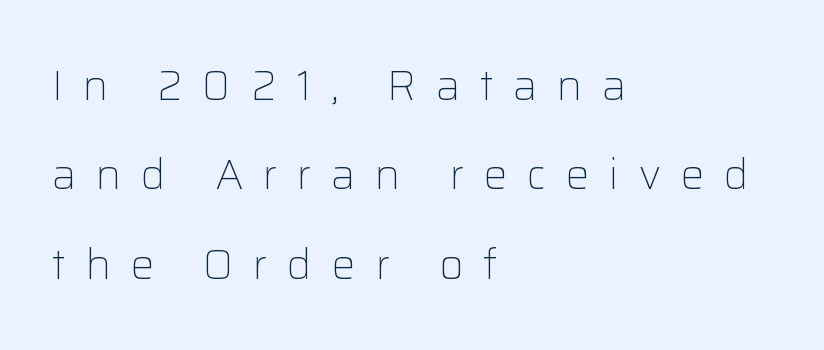
Q: Is the text bold? A: No.
Q: Is the text italic (slanted)? A: No, it is upright.
Q: Is the typeface a serif or a sans-serif typeface? A: Sans-serif.
Q: Is the text underlined? A: No.
Q: How is the paragraph aligned? A: Left-aligned.
Q: Is the spacing between letters normal or unusually wide? A: Unusually wide.
Q: Is the spacing between lines tight, normal or loose? A: Loose.
Q: Width (condensed, normal, or wide)? A: Normal.
Q: Stroke contrast? A: Low.
Q: x-height? A: Medium.
Q: Monospaced? A: No.
